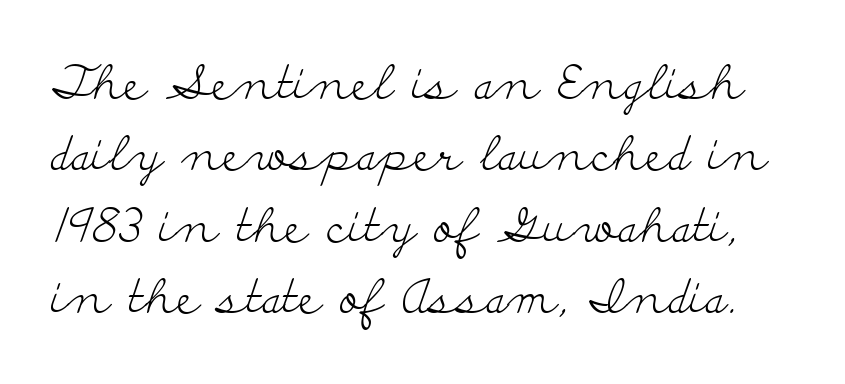
Q: Is the text bold? A: No.
Q: Is the text italic (slanted)? A: Yes.
Q: Is the typeface a serif or a sans-serif typeface? A: Serif.
Q: Is the text underlined? A: No.
Q: Is the spacing between letters normal or unusually wide? A: Normal.
Q: Is the spacing between lines tight, normal or loose? A: Normal.
Q: Width (condensed, normal, or wide)? A: Wide.
Q: Stroke contrast? A: Low.
Q: x-height? A: Small.
Q: Monospaced? A: No.
